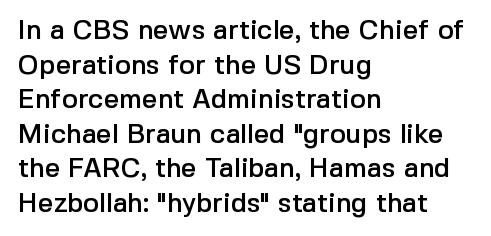
{"italic": "no", "underline": "no", "align": "left", "line_spacing": "normal", "line_spacing_ratio": 1.28, "letter_spacing": "normal", "letter_spacing_em": 0.0, "glyph_px": 27}
